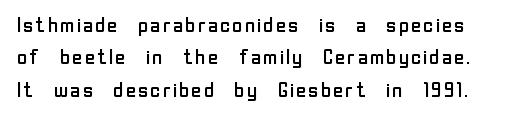
Does extra space separate the letters? No, they use regular spacing. Posture: straight, roman, zero tilt. A quiet, ordinary-to-light weight characterises the typeface. Honestly, the row spacing looks completely unremarkable. The space directly below the letters is spotless.
